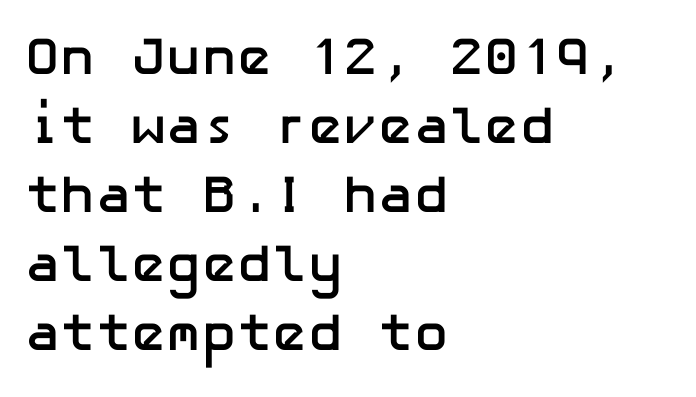
{"serif": "no", "italic": "no", "bold": "yes", "weight": "semibold", "width": "normal", "stroke_contrast": "low", "x_height": "medium", "underline": "no", "align": "left", "line_spacing": "normal", "line_spacing_ratio": 1.3, "letter_spacing": "normal", "letter_spacing_em": 0.0, "glyph_px": 53}
